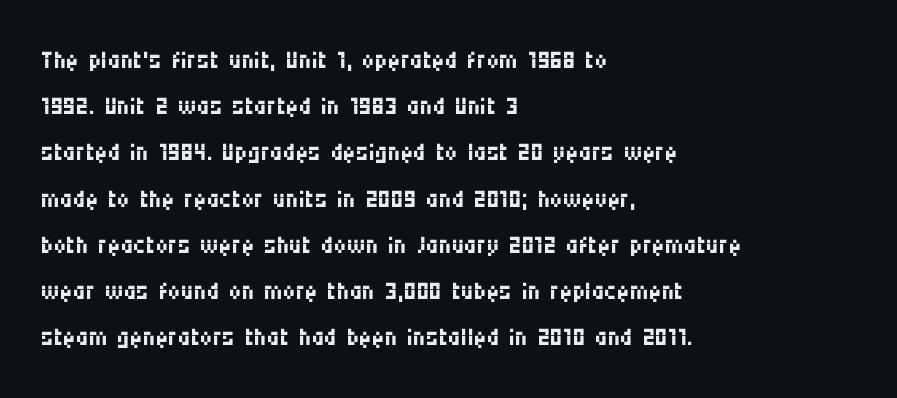
Q: Is the text bold? A: No.
Q: Is the text italic (slanted)? A: No, it is upright.
Q: Is the typeface a serif or a sans-serif typeface? A: Sans-serif.
Q: Is the text underlined? A: No.
Q: How is the paragraph aligned? A: Left-aligned.
Q: Is the spacing between letters normal or unusually wide? A: Normal.
Q: Is the spacing between lines tight, normal or loose? A: Normal.
Q: Width (condensed, normal, or wide)? A: Condensed.
Q: Stroke contrast? A: Medium.
Q: x-height? A: Large.
Q: Monospaced? A: No.
